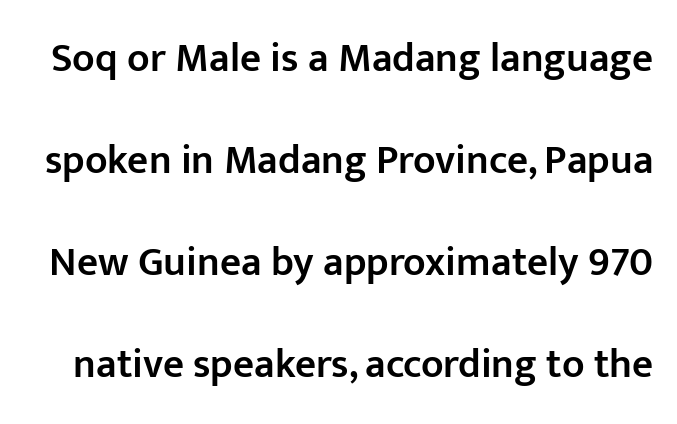
Weight: semibold (demi). A typesetter would call this zero additional tracking. The typography opts for an upright posture over an oblique one. Words float on clear page, feet unadorned. The glyphs in this specimen are sans serif. Is there much room between lines? Yes — plenty of vertical air separates them.
